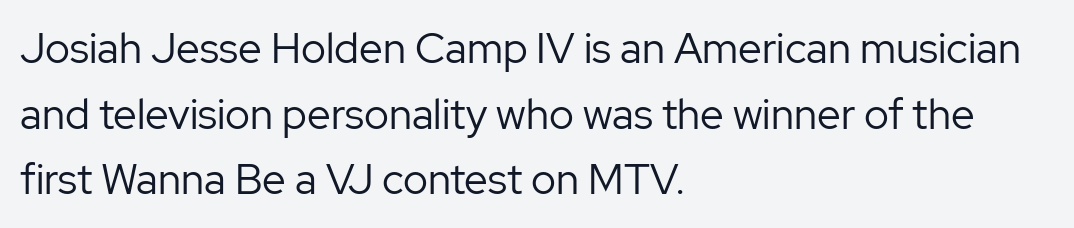
The leading is moderate, giving the passage an even texture. All the whitespace from short lines collects on the right. The strip under each line holds only bare page. Unlike italic type, these characters show no tilt at all.
